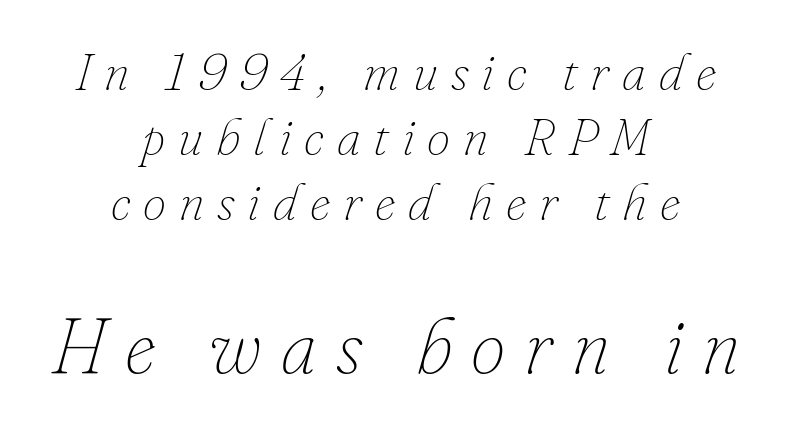
One glance says typical: line gaps are just what's usual. The second block has been scaled up relative to the first. Counters stay open thanks to moderate or lighter strokes. The tracking jumps out immediately: characters are airy and widely separated. Style check: oblique. The text block is weighted toward neither margin, spreading evenly from the middle.
